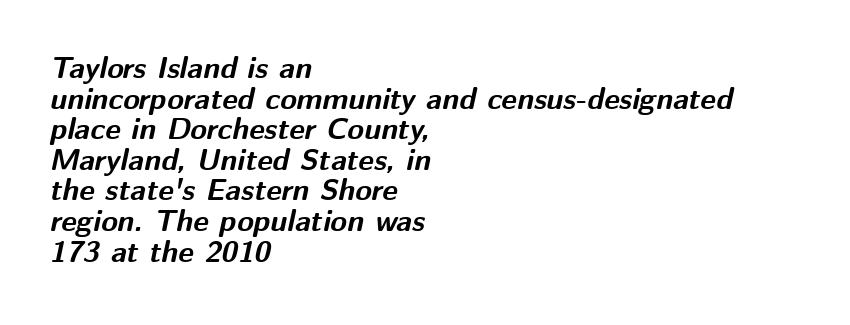
Nobody drew a line under any word here. Stroke thickness is high; the sample reads as a true bold. Students, note that the glyphs here touch the page at normal intervals. The rendering uses natural spacing where letterforms have individual widths.
